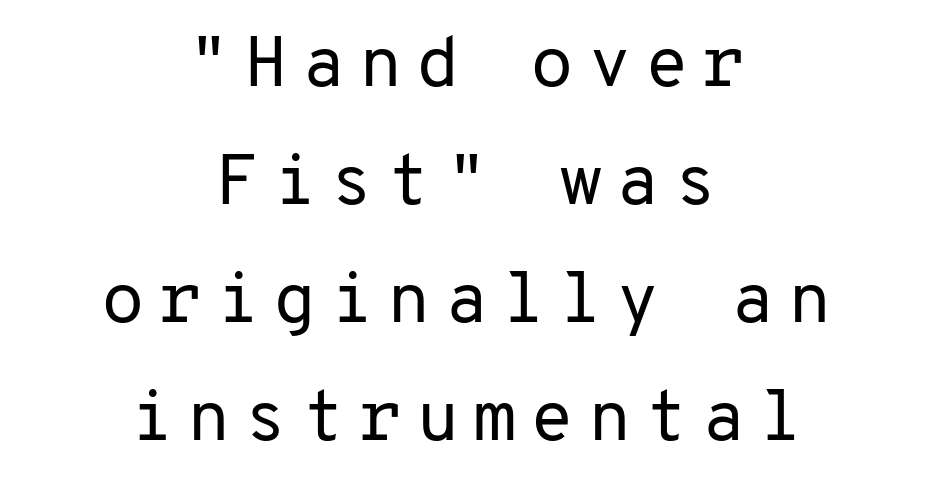
The image shows 71 px regular-weight sans-serif type, upright, monospaced; set centered, normal line spacing (1.66x), not underlined; low stroke contrast and a medium x-height.
